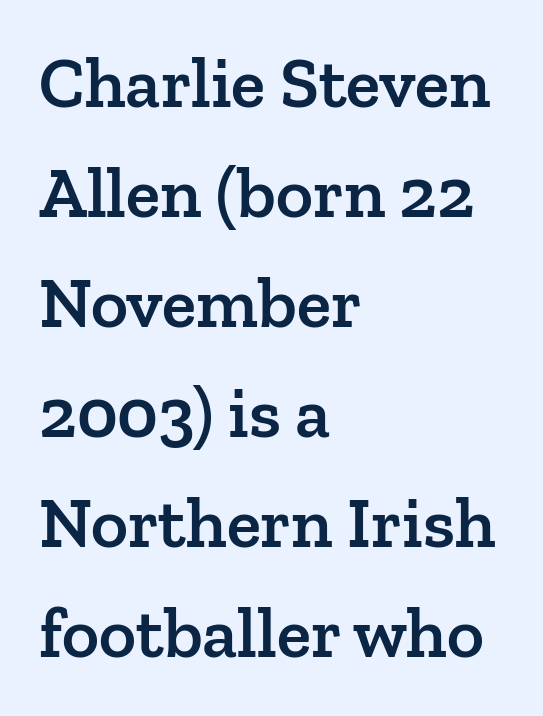
{"serif": "yes", "italic": "no", "bold": "semi", "weight": "semibold", "width": "normal", "stroke_contrast": "low", "x_height": "medium", "monospaced": "no", "underline": "no", "align": "left", "line_spacing": "normal", "line_spacing_ratio": 1.55, "letter_spacing": "normal", "letter_spacing_em": 0.0, "glyph_px": 71}
